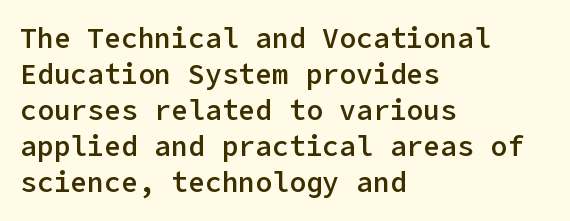
{"serif": "no", "italic": "no", "bold": "semi", "weight": "semibold", "width": "normal", "stroke_contrast": "low", "x_height": "medium", "underline": "no", "align": "left", "line_spacing": "normal", "line_spacing_ratio": 1.29, "letter_spacing": "normal", "letter_spacing_em": 0.0, "glyph_px": 28}
